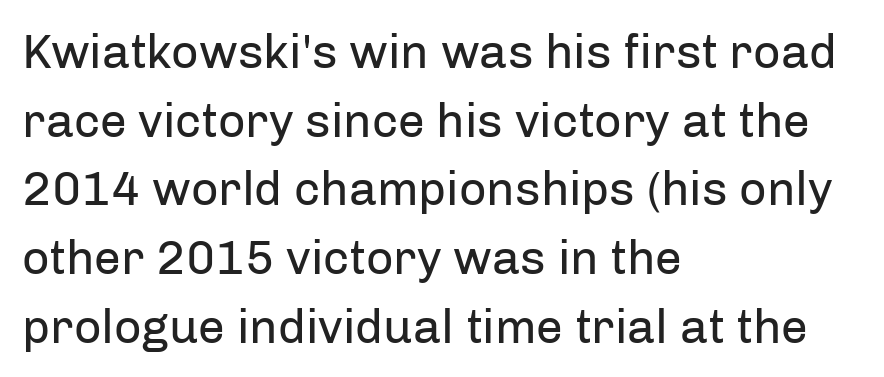
Q: Is the text bold? A: No.
Q: Is the text italic (slanted)? A: No, it is upright.
Q: Is the typeface a serif or a sans-serif typeface? A: Sans-serif.
Q: Is the text underlined? A: No.
Q: How is the paragraph aligned? A: Left-aligned.
Q: Is the spacing between letters normal or unusually wide? A: Normal.
Q: Is the spacing between lines tight, normal or loose? A: Normal.
Q: Width (condensed, normal, or wide)? A: Normal.
Q: Stroke contrast? A: Low.
Q: x-height? A: Medium.
Q: Monospaced? A: No.
